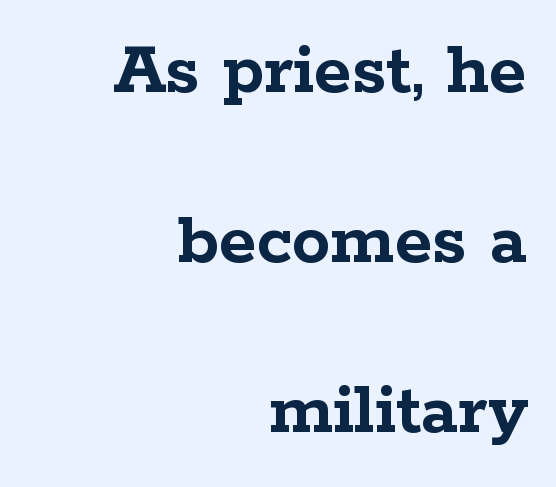
All the whitespace from short lines collects on the left. It's the straight-up-and-down kind of type. Pretty heavy lettering here — definitely bold. The strip under each line holds only bare page.
